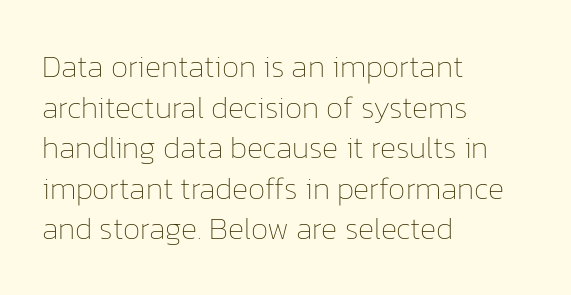
The gaps between neighbouring characters are ordinary and unremarkable. Rule under the text: the space is simply empty. Varying glyph widths throughout — classic text-font behaviour. The typesetting does not lean heavy: it is not bold.
